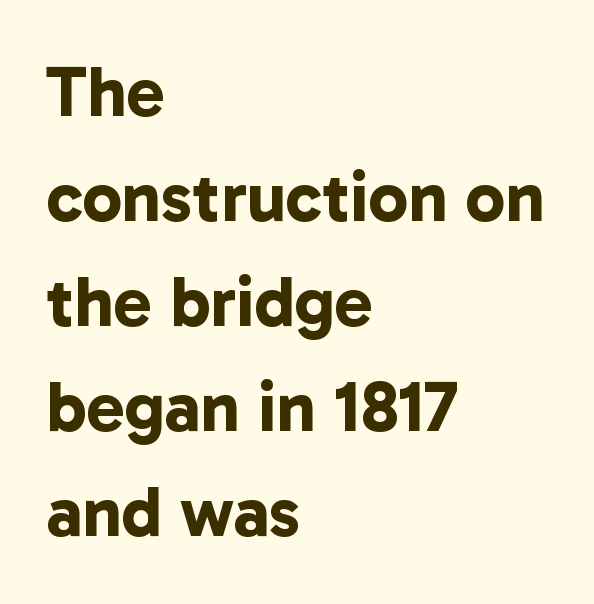
The image shows 71 px bold sans-serif type; set left-aligned, normal line spacing (1.48x), normal letter spacing, not underlined; low stroke contrast and a medium x-height.
